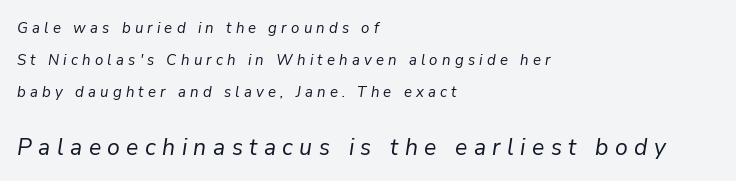
Display-style spreading of the glyphs; the letterfit is very open. Only glyphs here, with clear space below each row. The whole block is typeset with a tilt. Think standard paragraph weight, or any step lighter than that.
